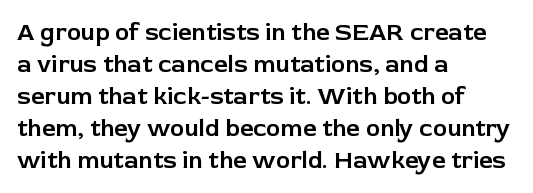
{"italic": "no", "underline": "no", "align": "left", "line_spacing": "normal", "line_spacing_ratio": 1.33, "letter_spacing": "normal", "letter_spacing_em": 0.0, "glyph_px": 24}
